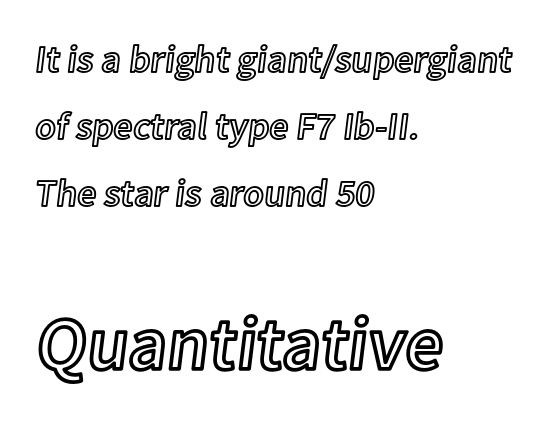
{"width": "normal", "x_height": "medium", "monospaced": "no", "underline": "no", "align": "left", "line_spacing_ratio": 1.76, "letter_spacing": "normal", "letter_spacing_em": 0.0, "larger_block": "second", "size_ratio": 1.97, "glyph_px": 75}
